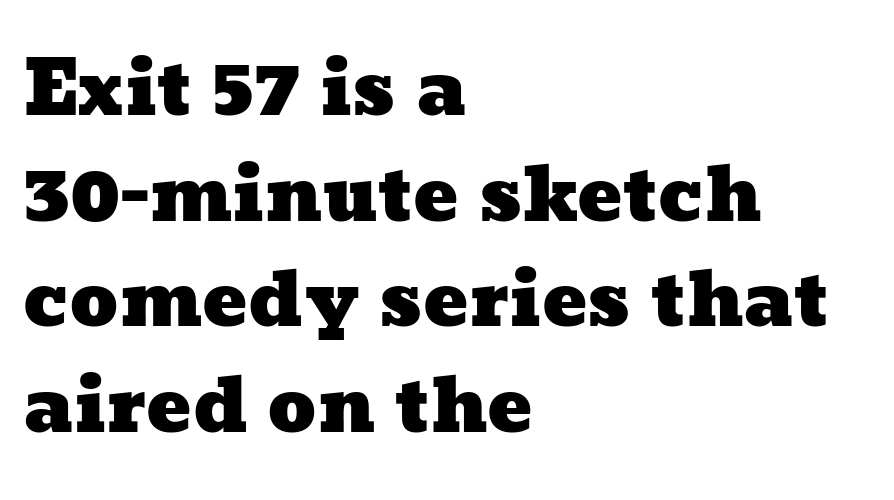
{"width": "wide", "stroke_contrast": "low", "x_height": "medium", "monospaced": "no", "underline": "no", "align": "left", "line_spacing": "normal", "line_spacing_ratio": 1.41, "letter_spacing": "normal", "letter_spacing_em": 0.0, "glyph_px": 75}
